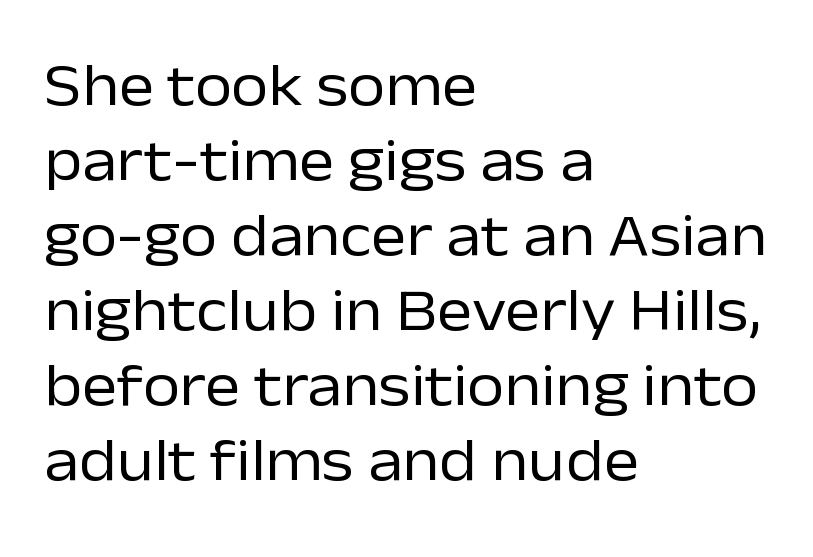
{"serif": "no", "italic": "no", "bold": "no", "weight": "regular", "width": "normal", "stroke_contrast": "low", "x_height": "medium", "monospaced": "no", "underline": "no", "align": "left", "line_spacing": "normal", "line_spacing_ratio": 1.25, "letter_spacing": "normal", "letter_spacing_em": 0.0, "glyph_px": 60}
